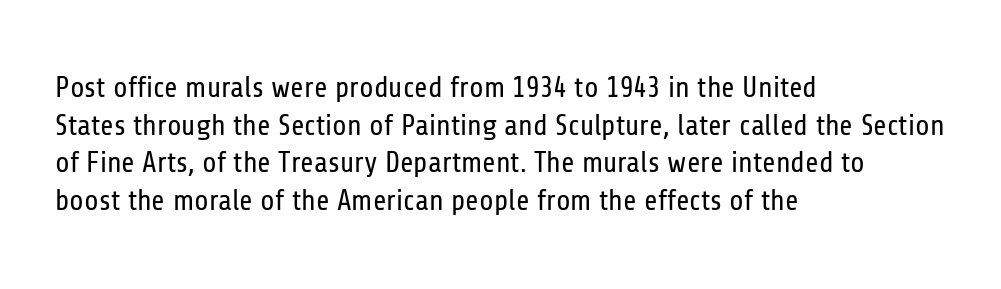
The image shows 29 px regular-weight, condensed sans-serif type, upright; set left-aligned, normal line spacing (1.3x), normal letter spacing, not underlined; low stroke contrast and a medium x-height.
